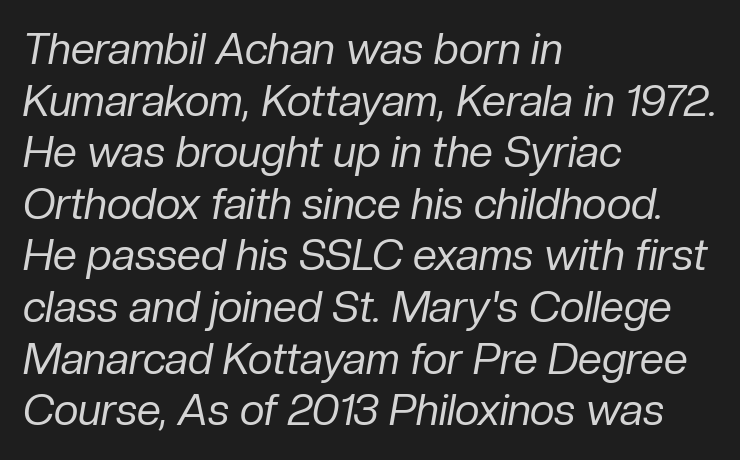
{"italic": "yes", "lean": "right", "slant_degrees": 10, "bold": "no", "weight": "regular", "width": "normal", "stroke_contrast": "low", "x_height": "medium", "monospaced": "no", "underline": "no", "align": "left", "line_spacing_ratio": 1.2, "letter_spacing": "normal", "letter_spacing_em": 0.0, "glyph_px": 43}
